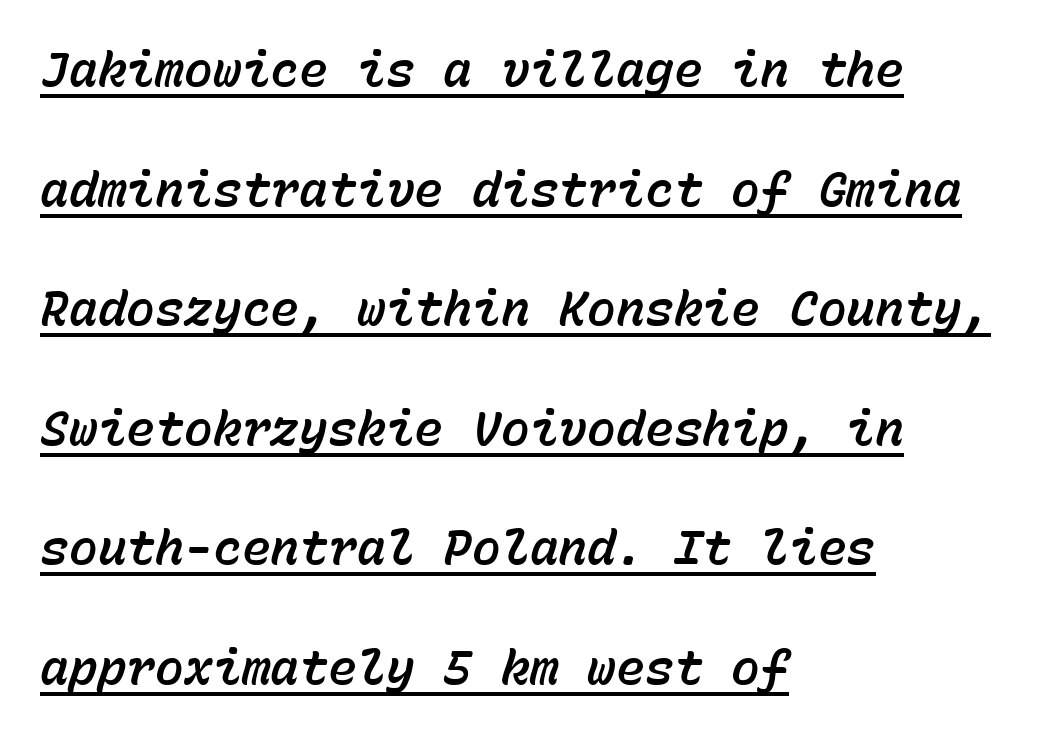
Q: Is the text italic (slanted)? A: Yes, it leans right by about 15 degrees.
Q: Is the text underlined? A: Yes.
Q: How is the paragraph aligned? A: Left-aligned.
Q: Is the spacing between letters normal or unusually wide? A: Normal.
Q: Is the spacing between lines tight, normal or loose? A: Loose.
Q: Width (condensed, normal, or wide)? A: Normal.
Q: Stroke contrast? A: Low.
Q: x-height? A: Medium.
Q: Monospaced? A: Yes.
